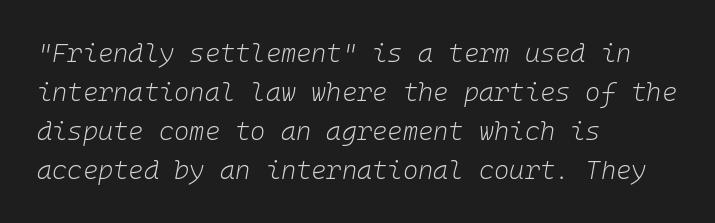
Q: Is the text bold? A: No.
Q: Is the text italic (slanted)? A: Yes, it leans right by about 10 degrees.
Q: Is the text underlined? A: No.
Q: How is the paragraph aligned? A: Left-aligned.
Q: Is the spacing between letters normal or unusually wide? A: Normal.
Q: Is the spacing between lines tight, normal or loose? A: Normal.
